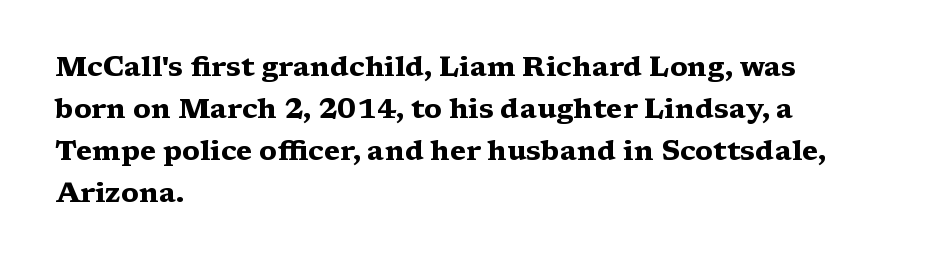
Words float on clear page, feet unadorned. Varying glyph widths throughout — classic text-font behaviour. The font's upright variant was chosen for this text. Every row of glyphs begins at an identical x-position on the left. Compared with typical body copy, the letter spacing here is the same. Typographically, this falls in the serif category.
